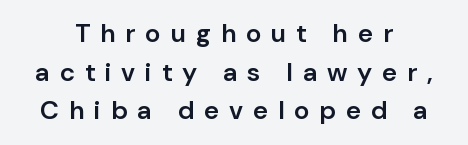
Alignment: centered. This rendering features lettering with no underline. Ordinary non-slanted type is in use. Heft: intermediate — a semibold.
